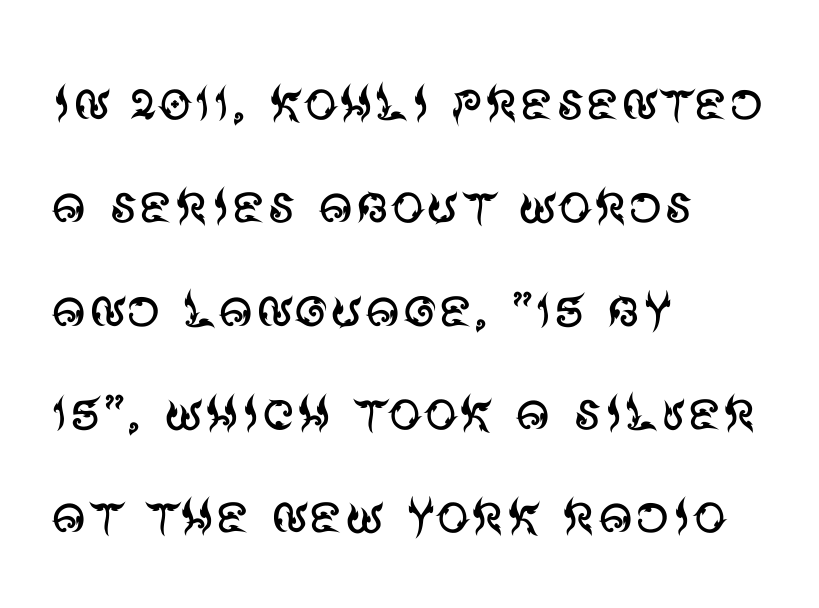
The image shows 68 px regular-weight sans-serif type, upright; set left-aligned, normal line spacing (1.52x), normal letter spacing, not underlined; medium stroke contrast and a large x-height.
